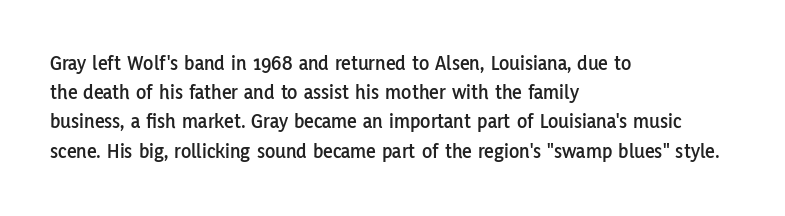
Each word holds together tightly as a unit, with standard inter-letter gaps. Left-aligned paragraph, ragged on the right. The vertical gap from one line to the next is medium. Nope, not italic — everything's standing straight. Check the space under the baseline: it is left empty.
